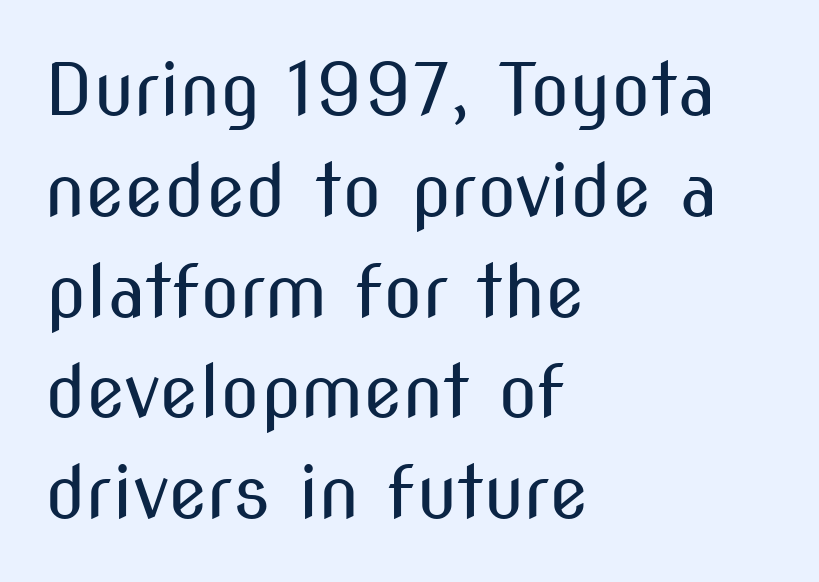
Q: Is the text bold? A: No.
Q: Is the text italic (slanted)? A: No, it is upright.
Q: Is the typeface a serif or a sans-serif typeface? A: Sans-serif.
Q: Is the text underlined? A: No.
Q: How is the paragraph aligned? A: Left-aligned.
Q: Is the spacing between letters normal or unusually wide? A: Normal.
Q: Is the spacing between lines tight, normal or loose? A: Normal.
Q: Width (condensed, normal, or wide)? A: Condensed.
Q: Stroke contrast? A: Medium.
Q: x-height? A: Medium.
Q: Monospaced? A: No.
